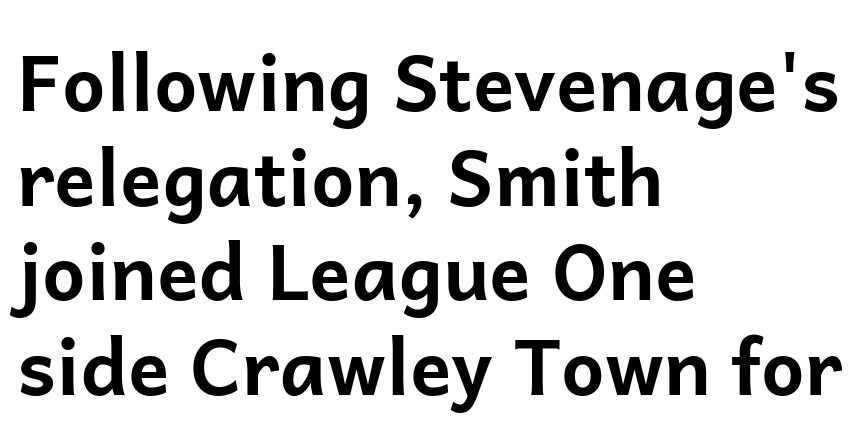
The image shows 77 px bold sans-serif type, upright; set left-aligned, line spacing 1.23x, normal letter spacing, not underlined; low stroke contrast and a medium x-height.
